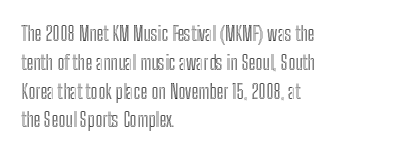
Q: Is the text italic (slanted)? A: No, it is upright.
Q: Is the text underlined? A: No.
Q: How is the paragraph aligned? A: Left-aligned.
Q: Is the spacing between letters normal or unusually wide? A: Normal.
Q: Is the spacing between lines tight, normal or loose? A: Normal.
